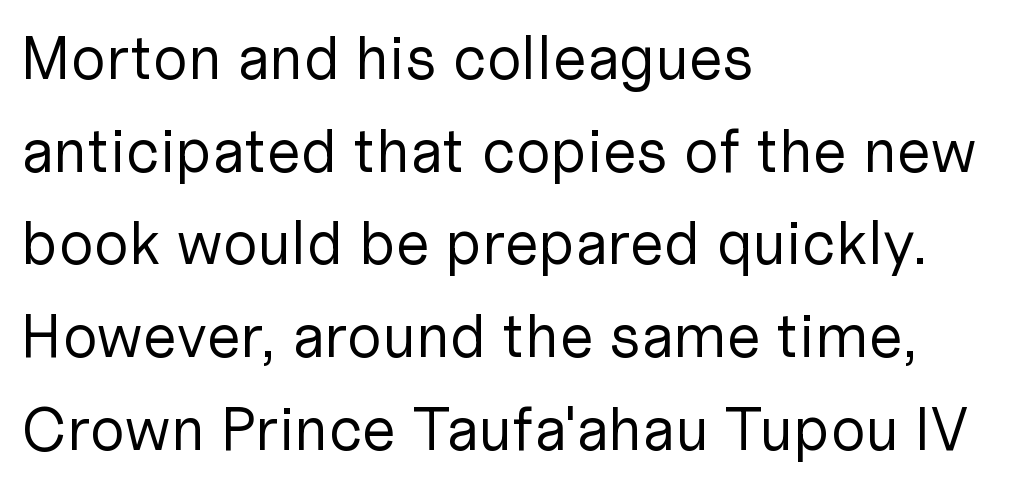
{"serif": "no", "italic": "no", "bold": "no", "weight": "regular", "width": "normal", "stroke_contrast": "low", "x_height": "medium", "monospaced": "no", "underline": "no", "align": "left", "line_spacing": "normal", "line_spacing_ratio": 1.52, "letter_spacing": "normal", "letter_spacing_em": 0.0, "glyph_px": 61}
